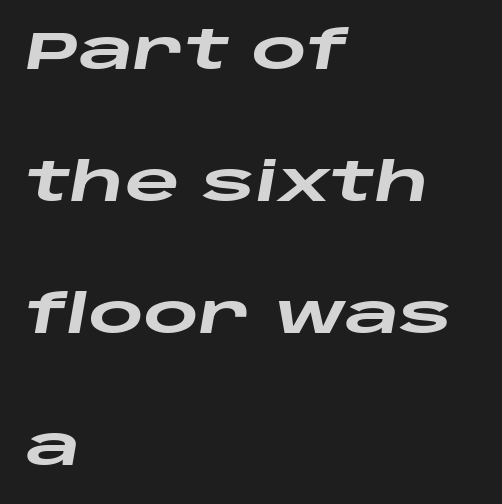
{"italic": "yes", "lean": "right", "slant_degrees": 10, "bold": "yes", "weight": "heavy", "width": "wide", "stroke_contrast": "low", "x_height": "large", "monospaced": "no", "underline": "no", "align": "left", "line_spacing": "loose", "line_spacing_ratio": 2.49, "letter_spacing": "normal", "letter_spacing_em": 0.0, "glyph_px": 53}
